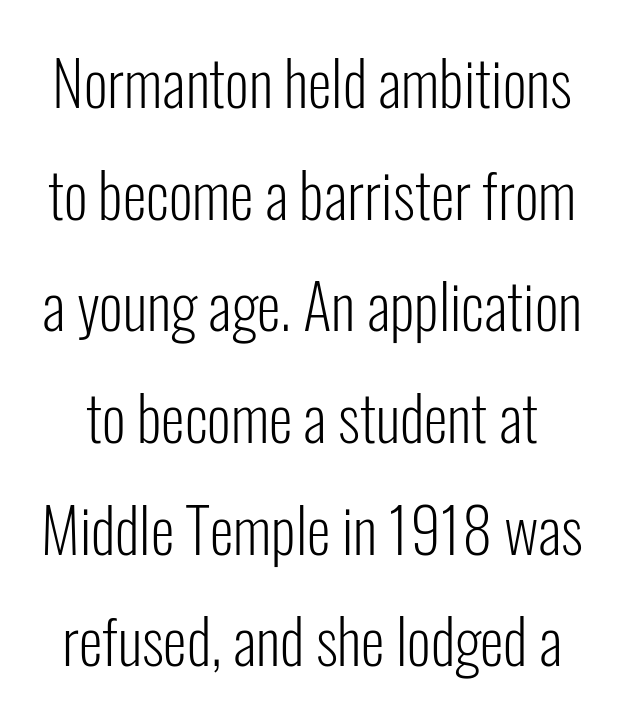
{"serif": "no", "italic": "no", "bold": "no", "weight": "light", "width": "condensed", "stroke_contrast": "low", "x_height": "medium", "monospaced": "no", "underline": "no", "line_spacing_ratio": 1.83, "letter_spacing": "normal", "letter_spacing_em": 0.0, "glyph_px": 61}
